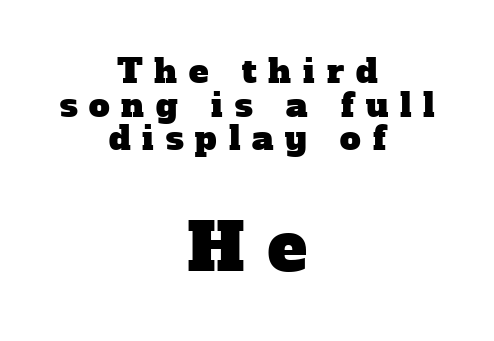
{"serif": "yes", "width": "normal", "stroke_contrast": "low", "x_height": "medium", "monospaced": "no", "underline": "no", "align": "center", "line_spacing": "tight", "line_spacing_ratio": 1.02, "letter_spacing": "wide", "letter_spacing_em": 0.36, "larger_block": "second", "size_ratio": 2.0, "glyph_px": 66}
